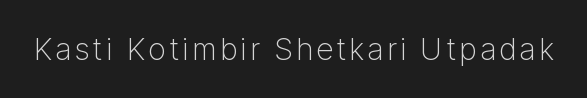
Q: Is the text bold? A: No.
Q: Is the text italic (slanted)? A: No, it is upright.
Q: Is the typeface a serif or a sans-serif typeface? A: Sans-serif.
Q: Is the text underlined? A: No.
Q: Width (condensed, normal, or wide)? A: Normal.
Q: Stroke contrast? A: Low.
Q: x-height? A: Medium.
Q: Monospaced? A: No.
